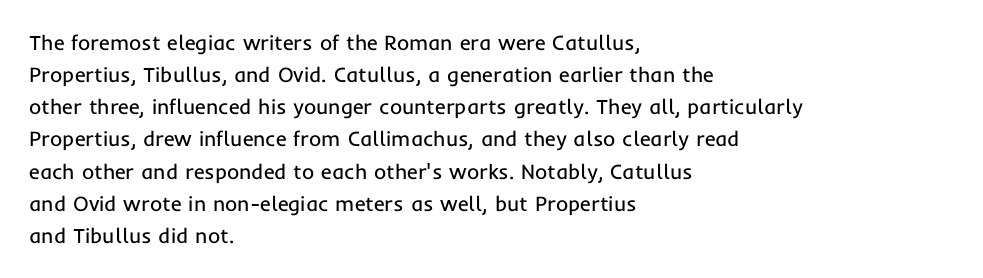
{"italic": "no", "bold": "no", "underline": "no", "align": "left", "line_spacing": "normal", "line_spacing_ratio": 1.53, "letter_spacing": "normal", "letter_spacing_em": 0.0, "glyph_px": 21}
